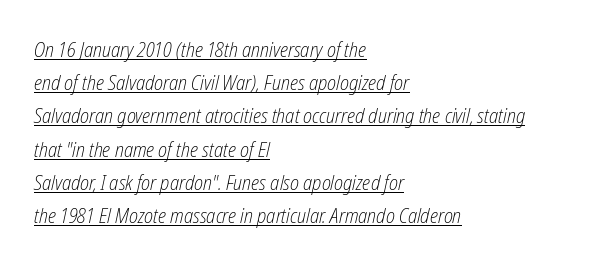
Regarding leading, the lines here are spaced in the standard way. The ragged edge is on the right, which tells us the setting is flush left. In designer terms, the underline attribute is active on this setting. The letterforms sit shoulder to shoulder at normal distance. Unbolded letterforms with no extra heft.
